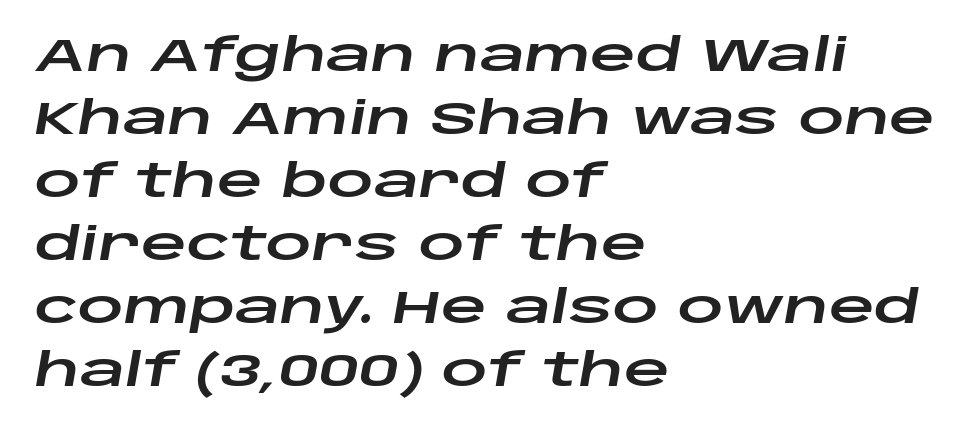
The image shows 45 px wide type, italic (leaning right); set left-aligned, normal line spacing (1.4x), normal letter spacing, not underlined; low stroke contrast and a large x-height.
